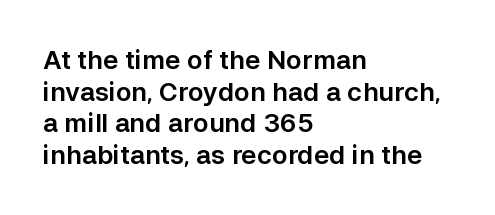
{"italic": "no", "underline": "no", "align": "left", "line_spacing_ratio": 1.22, "letter_spacing": "normal", "letter_spacing_em": 0.0, "glyph_px": 26}
